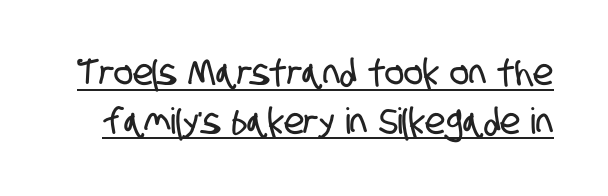
Q: Is the typeface a serif or a sans-serif typeface? A: Sans-serif.
Q: Is the text underlined? A: Yes.
Q: Is the spacing between letters normal or unusually wide? A: Normal.
Q: Is the spacing between lines tight, normal or loose? A: Normal.
Q: Width (condensed, normal, or wide)? A: Condensed.
Q: Stroke contrast? A: Low.
Q: x-height? A: Large.
Q: Monospaced? A: No.
